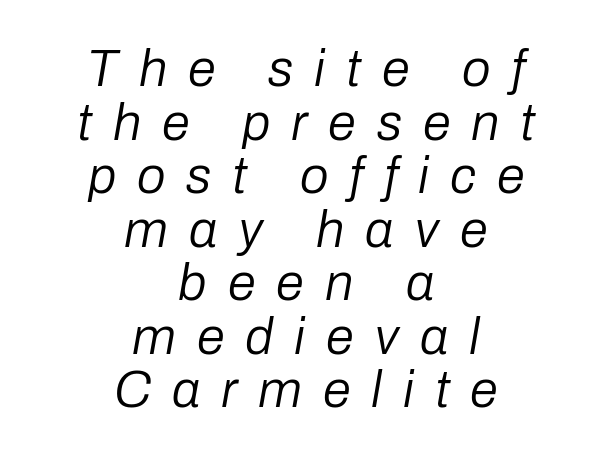
This is not heavy type; no bold has been used. Unmarked baselines from the first word to the last. A centered setting, common on invitations and titles, is used for this passage. The letters are spread apart with noticeably loose tracking. You could not count columns in this text — the font is proportionally spaced. Italic: yes, the glyphs are oblique.
